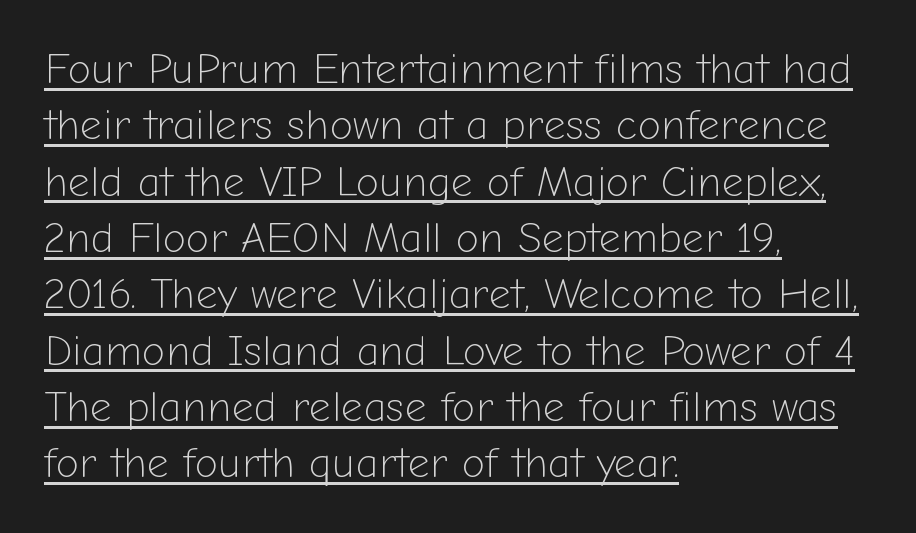
The image shows 43 px light sans-serif type, upright; set left-aligned, normal line spacing (1.31x), normal letter spacing, underlined; low stroke contrast and a medium x-height.
